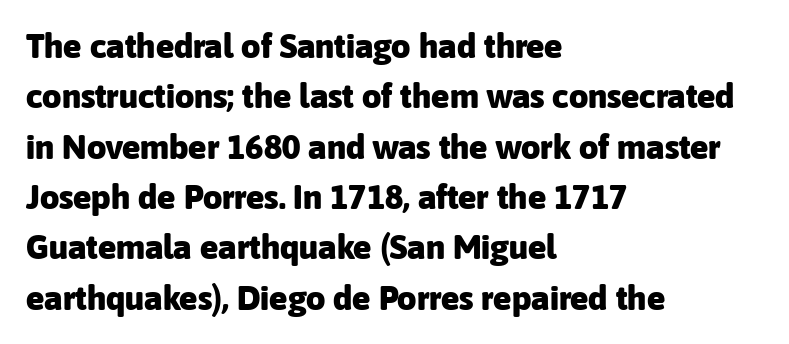
Q: Is the text bold? A: Yes.
Q: Is the text italic (slanted)? A: No, it is upright.
Q: Is the typeface a serif or a sans-serif typeface? A: Sans-serif.
Q: Is the text underlined? A: No.
Q: How is the paragraph aligned? A: Left-aligned.
Q: Is the spacing between letters normal or unusually wide? A: Normal.
Q: Is the spacing between lines tight, normal or loose? A: Normal.
Q: Width (condensed, normal, or wide)? A: Normal.
Q: Stroke contrast? A: Low.
Q: x-height? A: Medium.
Q: Monospaced? A: No.
